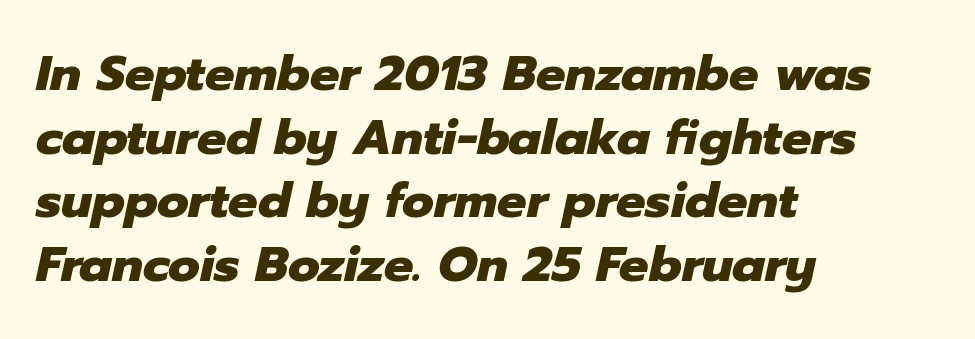
Spacing verdict: proportional, widths tailored to each character. Notice how thick the strokes are: this is what a full bold looks like. Characters follow at the spacing the type designer built in. An italicized treatment has been applied to the whole sample. A clean baseline with only descenders dipping below it.
